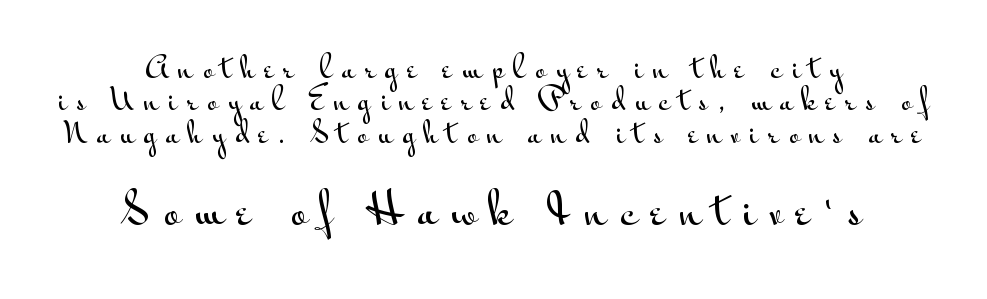
The image shows 43 px wide sans-serif type; set centered, tight line spacing (1.12x), unusually wide letter spacing (+0.33 em), not underlined; the second (bottom) block is 1.48x larger; medium stroke contrast and a small x-height.
